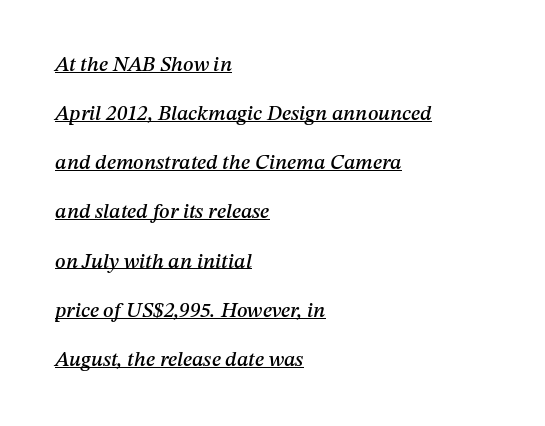
The image shows 21 px text type, italic (leaning right); set left-aligned, loose line spacing (2.34x), normal letter spacing, underlined.
